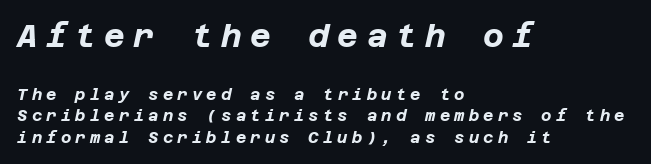
{"italic": "yes", "lean": "right", "slant_degrees": 12, "bold": "yes", "weight": "bold", "width": "normal", "stroke_contrast": "low", "x_height": "large", "underline": "no", "align": "left", "line_spacing": "normal", "line_spacing_ratio": 1.33, "letter_spacing": "wide", "letter_spacing_em": 0.26, "larger_block": "first", "size_ratio": 2.0, "glyph_px": 32}
